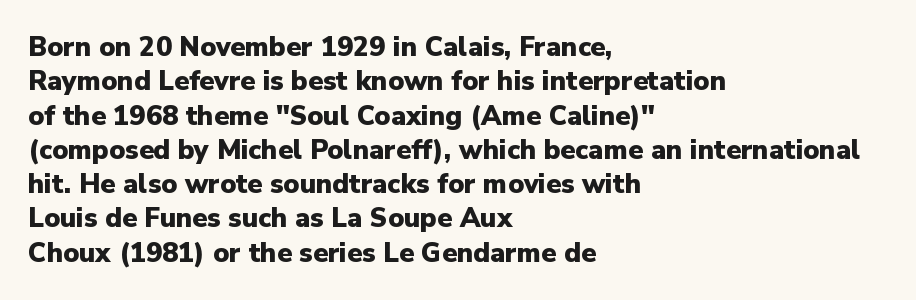
Q: Is the text bold? A: Yes.
Q: Is the text italic (slanted)? A: No, it is upright.
Q: Is the text underlined? A: No.
Q: How is the paragraph aligned? A: Left-aligned.
Q: Is the spacing between letters normal or unusually wide? A: Normal.
Q: Is the spacing between lines tight, normal or loose? A: Normal.
